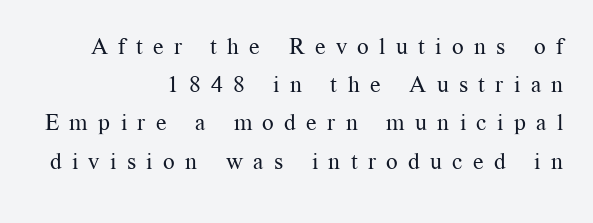
The image shows 23 px text type, upright; set right-aligned, normal line spacing (1.66x), unusually wide letter spacing (+0.45 em), not underlined.
